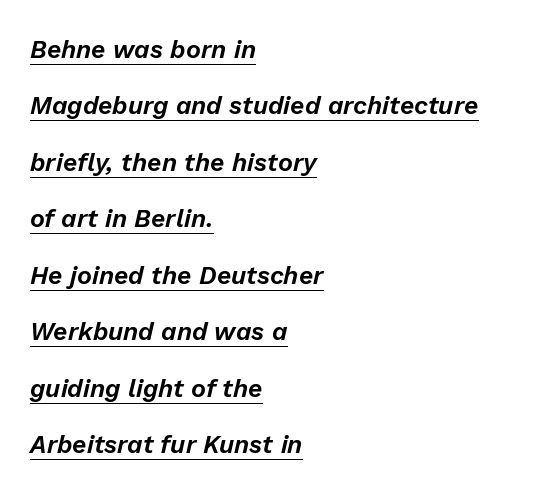
The image shows 25 px text type, italic (leaning right); set left-aligned, loose line spacing (2.26x), normal letter spacing, underlined.
